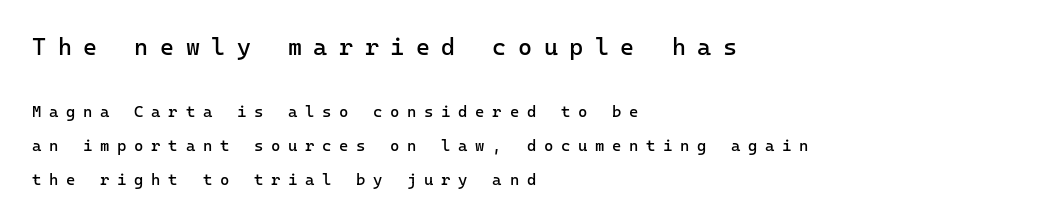
{"italic": "no", "bold": "no", "underline": "no", "align": "left", "line_spacing": "loose", "line_spacing_ratio": 2.13, "letter_spacing": "wide", "letter_spacing_em": 0.48, "larger_block": "first", "size_ratio": 1.5, "glyph_px": 24}
